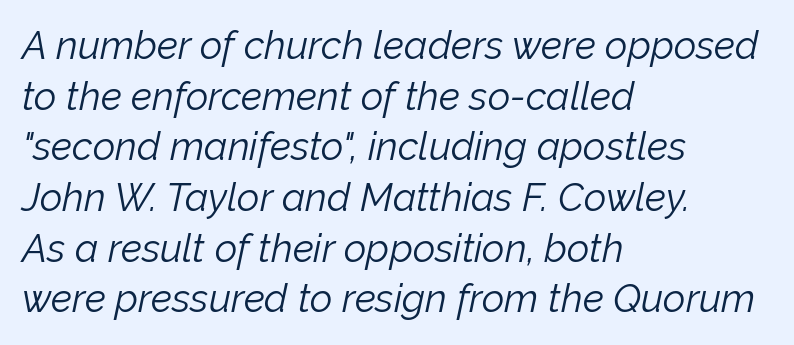
Weight: not bold — regular or lighter. If you drew a line through each stem, it would be angled. Character widths vary here, with narrow letters taking less room than wide ones. The face used here is rendered with its standard letterfit.
